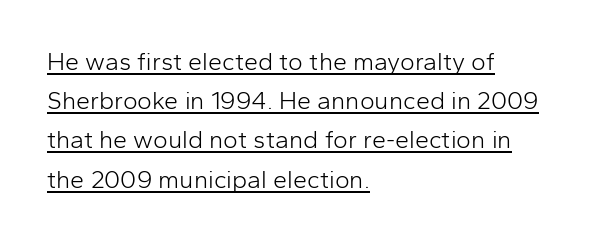
{"italic": "no", "bold": "no", "underline": "yes", "align": "left", "line_spacing": "normal", "line_spacing_ratio": 1.57, "letter_spacing": "normal", "letter_spacing_em": 0.0, "glyph_px": 25}
